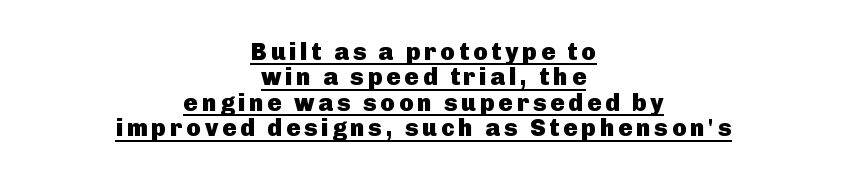
The image shows 24 px bold type, upright; set centered, tight line spacing (1.06x), underlined.
